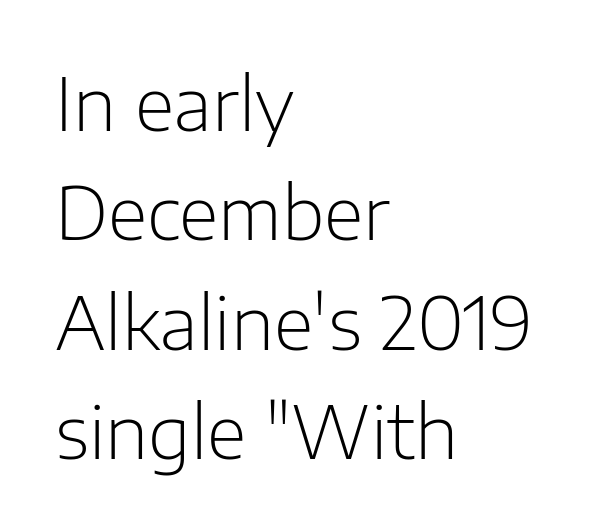
Q: Is the text bold? A: No.
Q: Is the text italic (slanted)? A: No, it is upright.
Q: Is the typeface a serif or a sans-serif typeface? A: Sans-serif.
Q: Is the text underlined? A: No.
Q: How is the paragraph aligned? A: Left-aligned.
Q: Is the spacing between letters normal or unusually wide? A: Normal.
Q: Is the spacing between lines tight, normal or loose? A: Normal.
Q: Width (condensed, normal, or wide)? A: Normal.
Q: Stroke contrast? A: Low.
Q: x-height? A: Medium.
Q: Monospaced? A: No.
